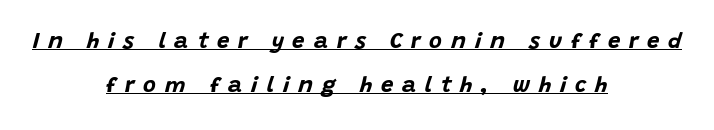
The image shows 22 px bold type, italic (leaning right); set centered, loose line spacing (2.01x), unusually wide letter spacing (+0.4 em), underlined.
